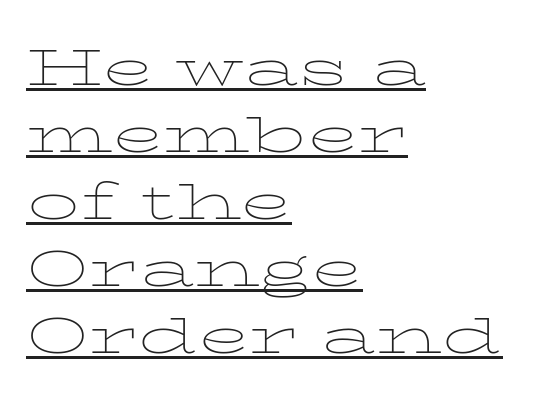
The image shows 52 px thin, wide serif type, upright; set left-aligned, normal line spacing (1.29x), normal letter spacing, underlined; low stroke contrast and a medium x-height.
